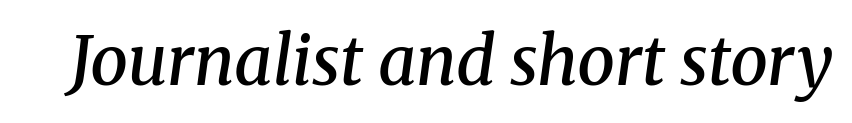
The characters display serif detailing at their extremities. Does the weight exceed regular? Yes, but only to semibold. The letters sit at their default tracking, neither squeezed nor spread. Has an underline been added? It has not.
